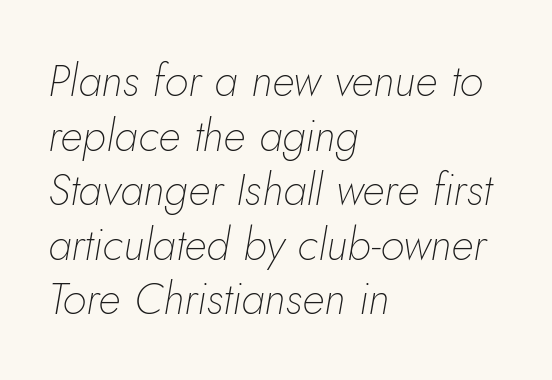
{"italic": "yes", "lean": "right", "slant_degrees": 5, "bold": "no", "weight": "thin", "width": "normal", "stroke_contrast": "low", "x_height": "small", "monospaced": "no", "underline": "no", "align": "left", "line_spacing_ratio": 1.24, "letter_spacing": "normal", "letter_spacing_em": 0.0, "glyph_px": 44}
